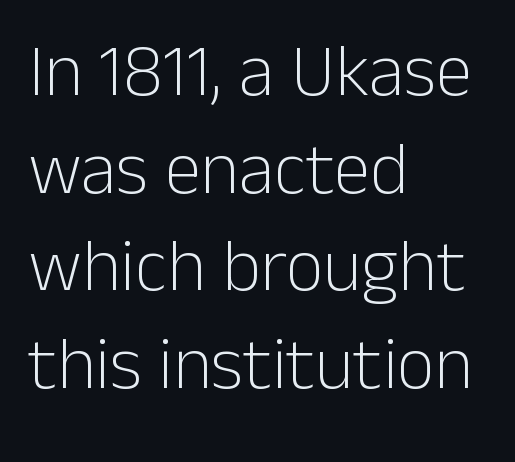
The image shows 74 px light sans-serif type, upright; set left-aligned, normal line spacing (1.32x), normal letter spacing, not underlined; low stroke contrast and a medium x-height.
